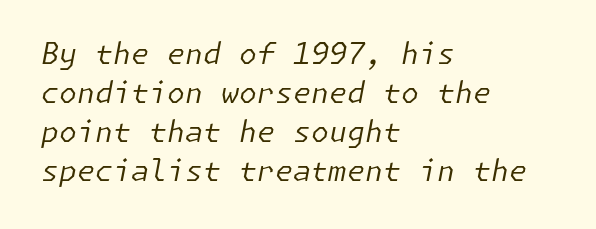
The image shows 29 px regular-weight type, italic (leaning right); set left-aligned, normal line spacing (1.34x), normal letter spacing, not underlined; low stroke contrast and a medium x-height.
